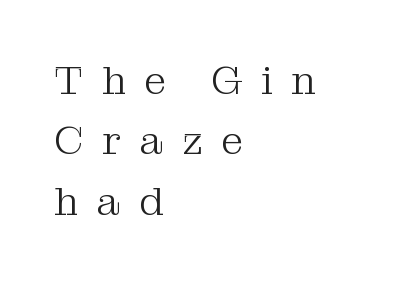
The image shows 40 px light serif type, upright; set left-aligned, normal line spacing (1.51x), unusually wide letter spacing (+0.46 em), not underlined; medium stroke contrast and a medium x-height.
